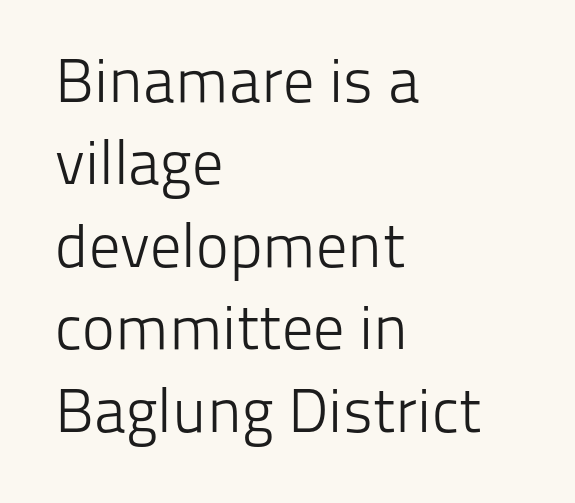
Is the block centered? No — it sits flush against the left margin. Style check: upright. Observe the absence of serifs on each vertical stroke in this sample. Students, note that the glyphs here touch the page at normal intervals.
